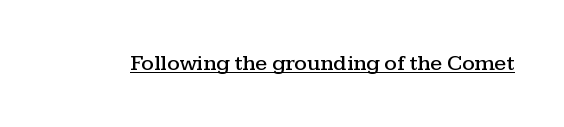
The image shows 22 px text type, upright; set normal letter spacing, underlined.
